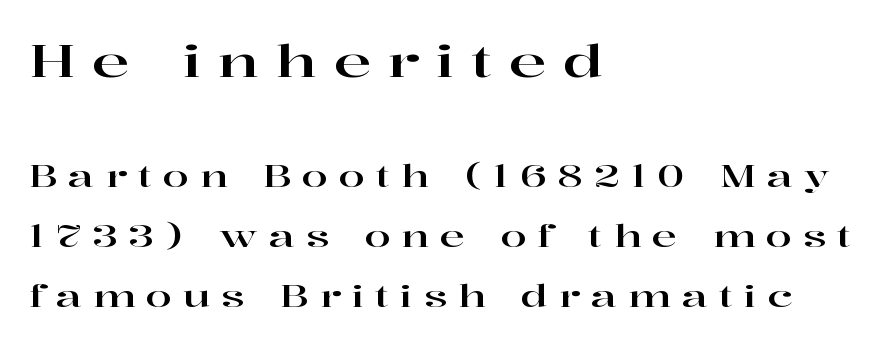
Q: Is the text italic (slanted)? A: No, it is upright.
Q: Is the typeface a serif or a sans-serif typeface? A: Serif.
Q: Is the text underlined? A: No.
Q: How is the paragraph aligned? A: Left-aligned.
Q: Is the spacing between letters normal or unusually wide? A: Unusually wide.
Q: Is the spacing between lines tight, normal or loose? A: Loose.
Q: Which block of text is set in a larger size, the first (top) or the second (bottom)? A: The first (top) one.
Q: Width (condensed, normal, or wide)? A: Wide.
Q: Stroke contrast? A: High.
Q: x-height? A: Medium.
Q: Monospaced? A: No.
